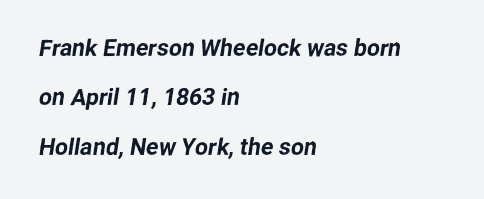
The image shows 23 px text type; set left-aligned, loose line spacing (2.15x), normal letter spacing, not underlined.
